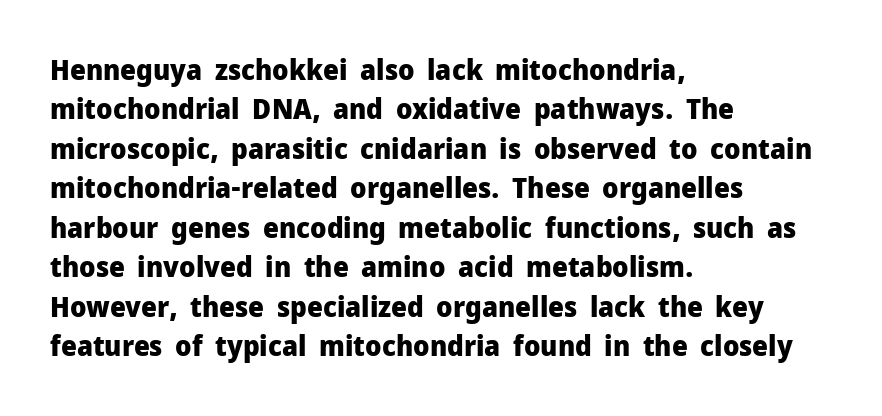
The image shows 28 px heavy sans-serif type, upright; set left-aligned, normal line spacing (1.41x), normal letter spacing, not underlined; low stroke contrast and a medium x-height.
